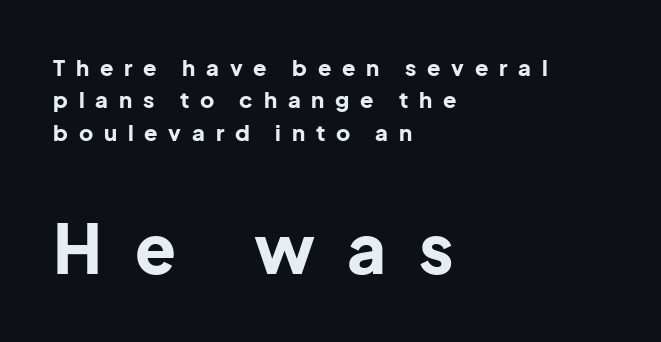
The passage is arranged the way most books set body copy — flush left. Scale increases going downward across the two blocks. The strip under each line holds only bare page. This is heavy type, rendered in bold. Here the designer chose a conventional face with non-uniform glyph widths. Serifs: no, the terminals of the letterforms are clean.
